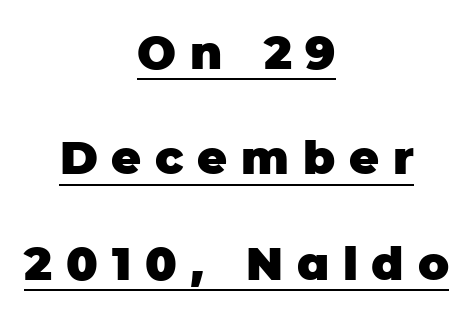
Does the leading feel generous? Absolutely, it's lavish. This sample has the flowing, uneven cadence of proportional lettering. Compared with undecorated copy, this sample adds a rule below the words. The paragraph shown floats in the horizontal middle. The face used here has the dense, thick strokes of a bold.
